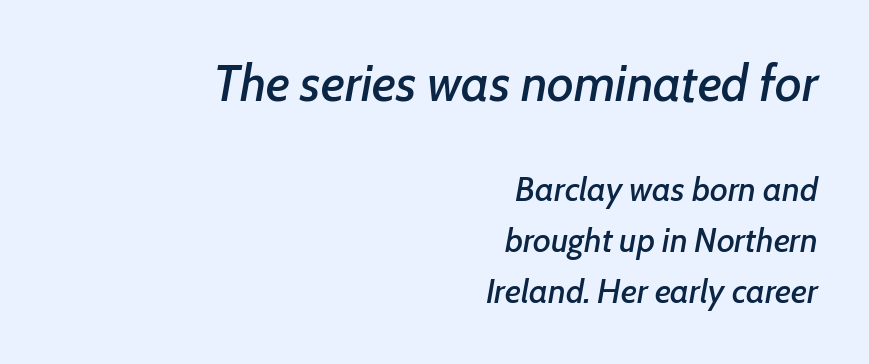
{"italic": "yes", "lean": "right", "slant_degrees": 7, "width": "normal", "stroke_contrast": "low", "x_height": "medium", "monospaced": "no", "underline": "no", "align": "right", "line_spacing": "normal", "line_spacing_ratio": 1.5, "letter_spacing": "normal", "letter_spacing_em": 0.0, "larger_block": "first", "size_ratio": 1.5, "glyph_px": 51}
